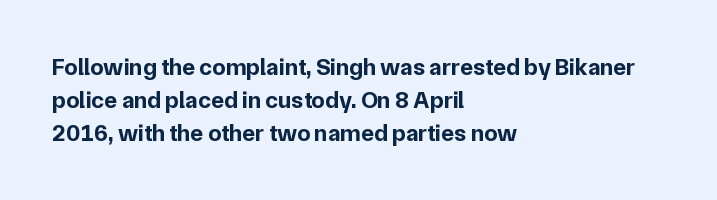
{"italic": "no", "bold": "yes", "underline": "no", "align": "left", "line_spacing": "normal", "line_spacing_ratio": 1.38, "letter_spacing": "normal", "letter_spacing_em": 0.0, "glyph_px": 24}
